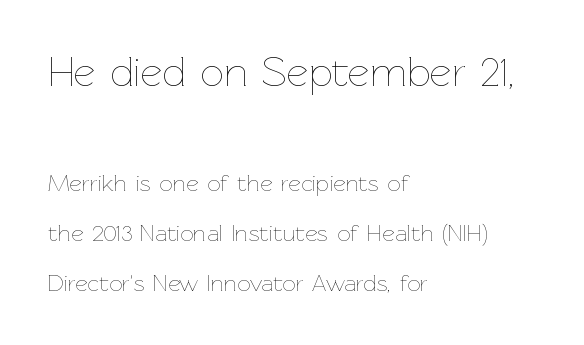
Does the bottom block carry the larger type? No, the top block does. Honestly, there is no underline to notice here at all. The vertical gap from one line to the next is large. Is the block centered? No — it sits flush against the left margin. Ink coverage per letter is moderate at most. Tracking here is standard; glyphs follow each other at the usual distance.
